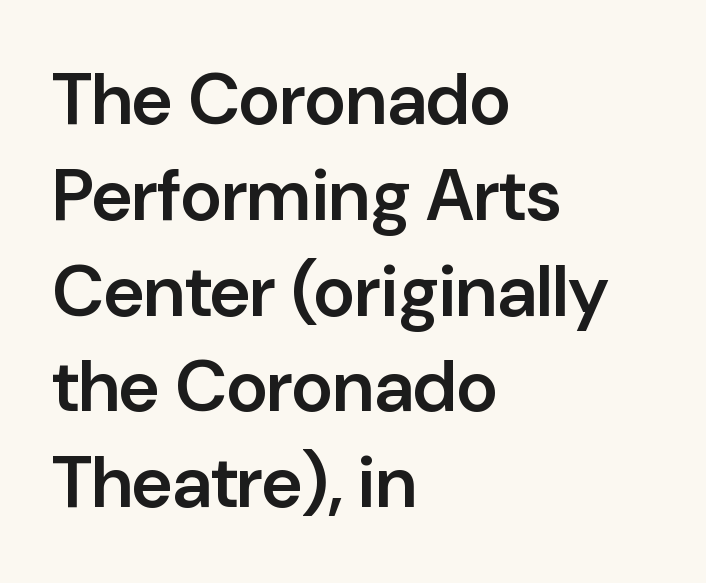
The image shows 72 px semibold sans-serif type, upright; set left-aligned, normal line spacing (1.33x), normal letter spacing, not underlined; low stroke contrast and a medium x-height.
